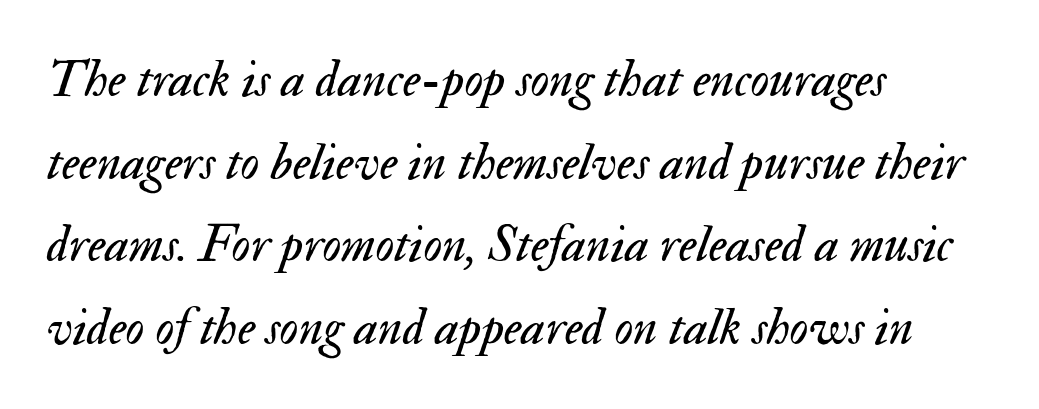
Q: Is the text bold? A: No.
Q: Is the text italic (slanted)? A: Yes, it leans right by about 17 degrees.
Q: Is the text underlined? A: No.
Q: How is the paragraph aligned? A: Left-aligned.
Q: Is the spacing between letters normal or unusually wide? A: Normal.
Q: Is the spacing between lines tight, normal or loose? A: Normal.
Q: Width (condensed, normal, or wide)? A: Normal.
Q: Stroke contrast? A: Medium.
Q: x-height? A: Small.
Q: Monospaced? A: No.
